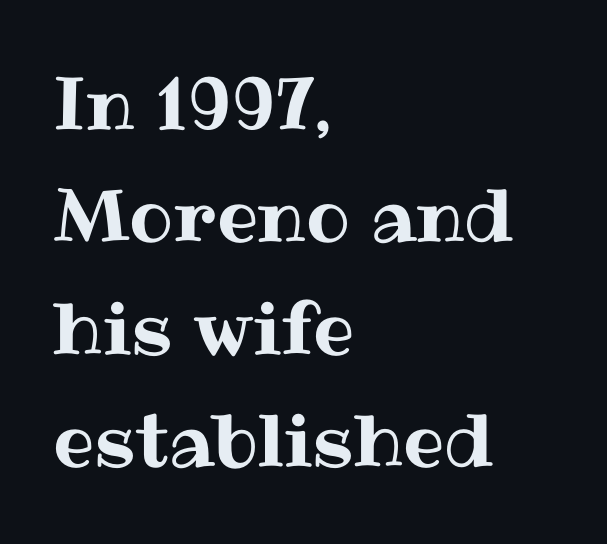
Q: Is the text italic (slanted)? A: No, it is upright.
Q: Is the text underlined? A: No.
Q: How is the paragraph aligned? A: Left-aligned.
Q: Is the spacing between letters normal or unusually wide? A: Normal.
Q: Is the spacing between lines tight, normal or loose? A: Normal.
Q: Width (condensed, normal, or wide)? A: Normal.
Q: Stroke contrast? A: Medium.
Q: x-height? A: Medium.
Q: Monospaced? A: No.
